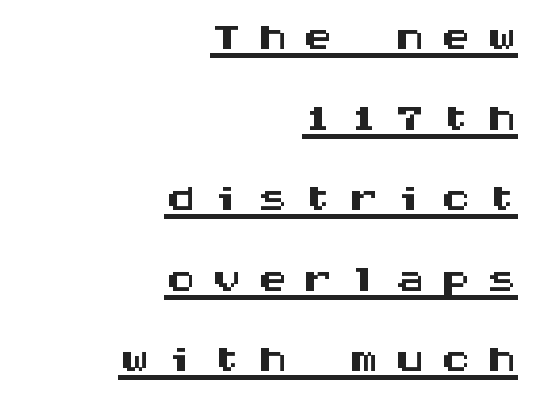
{"serif": "no", "italic": "no", "width": "wide", "stroke_contrast": "medium", "x_height": "large", "monospaced": "yes", "underline": "yes", "align": "right", "line_spacing": "normal", "line_spacing_ratio": 1.3, "letter_spacing": "wide", "letter_spacing_em": 0.24, "glyph_px": 62}
